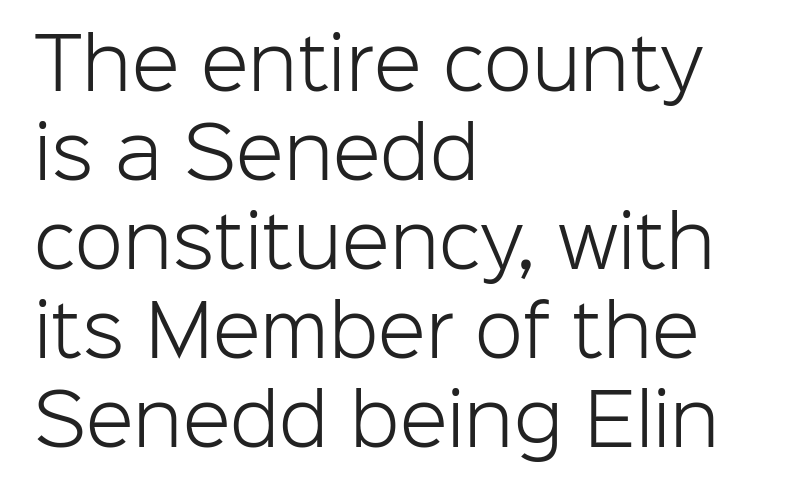
Q: Is the text bold? A: No.
Q: Is the text italic (slanted)? A: No, it is upright.
Q: Is the typeface a serif or a sans-serif typeface? A: Sans-serif.
Q: Is the text underlined? A: No.
Q: How is the paragraph aligned? A: Left-aligned.
Q: Is the spacing between letters normal or unusually wide? A: Normal.
Q: Is the spacing between lines tight, normal or loose? A: Normal.
Q: Width (condensed, normal, or wide)? A: Normal.
Q: Stroke contrast? A: Low.
Q: x-height? A: Medium.
Q: Monospaced? A: No.
